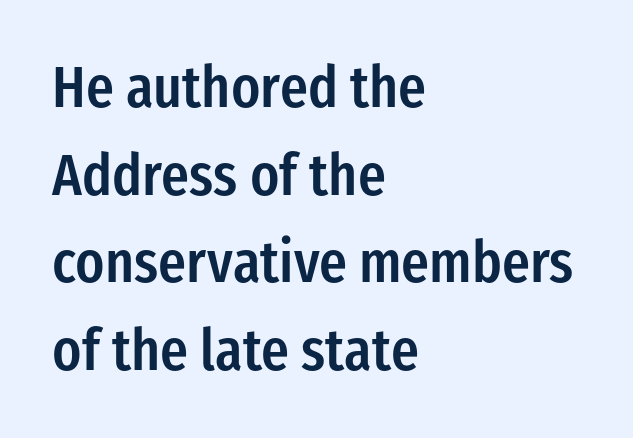
{"serif": "no", "italic": "no", "bold": "semi", "weight": "semibold", "width": "condensed", "stroke_contrast": "low", "x_height": "medium", "monospaced": "no", "underline": "no", "align": "left", "line_spacing": "normal", "line_spacing_ratio": 1.51, "letter_spacing": "normal", "letter_spacing_em": 0.0, "glyph_px": 58}
